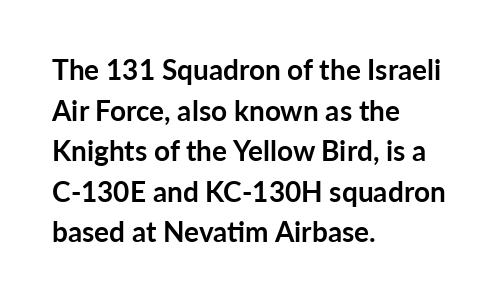
Q: Is the text bold? A: Yes.
Q: Is the text italic (slanted)? A: No, it is upright.
Q: Is the typeface a serif or a sans-serif typeface? A: Sans-serif.
Q: Is the text underlined? A: No.
Q: How is the paragraph aligned? A: Left-aligned.
Q: Is the spacing between letters normal or unusually wide? A: Normal.
Q: Is the spacing between lines tight, normal or loose? A: Normal.
Q: Width (condensed, normal, or wide)? A: Normal.
Q: Stroke contrast? A: Low.
Q: x-height? A: Medium.
Q: Monospaced? A: No.
